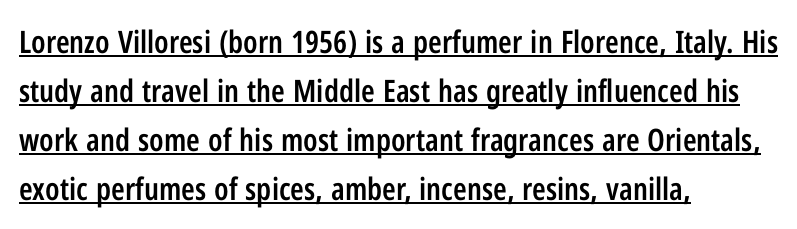
{"serif": "no", "italic": "no", "bold": "semi", "weight": "semibold", "width": "condensed", "stroke_contrast": "low", "x_height": "medium", "monospaced": "no", "underline": "yes", "align": "left", "line_spacing": "normal", "line_spacing_ratio": 1.58, "letter_spacing": "normal", "letter_spacing_em": 0.0, "glyph_px": 31}
